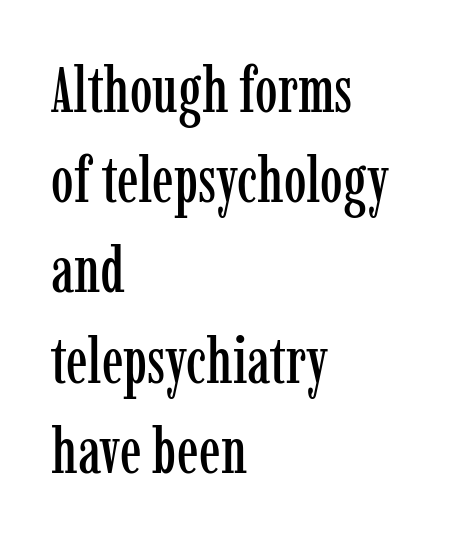
{"serif": "yes", "italic": "no", "width": "condensed", "stroke_contrast": "low", "x_height": "medium", "monospaced": "no", "underline": "no", "align": "left", "line_spacing": "normal", "line_spacing_ratio": 1.41, "letter_spacing": "normal", "letter_spacing_em": 0.0, "glyph_px": 64}
